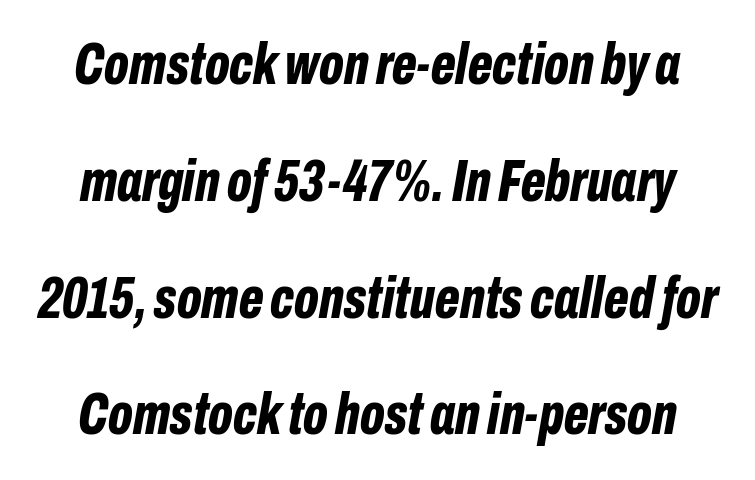
The face used here is rendered with its standard letterfit. The specimen reads as italic at a glance. Character widths vary here, with narrow letters taking less room than wide ones. The specimen omits any rule beneath the text block's lines. Does the weight exceed regular? Yes, all the way to bold.
